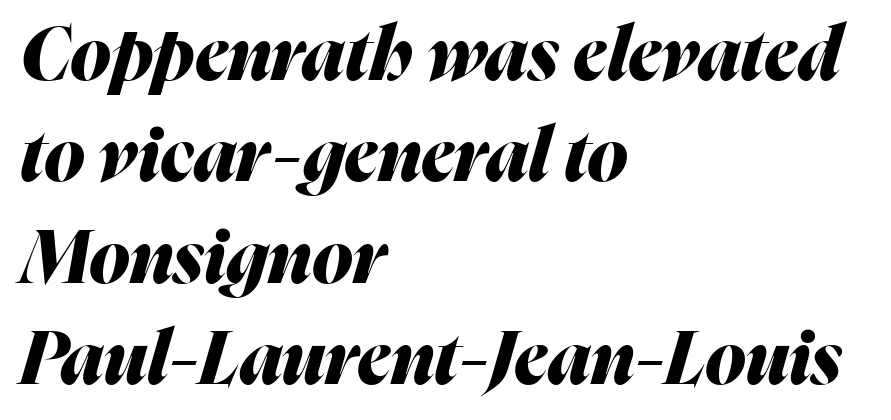
Q: Is the text bold? A: Yes.
Q: Is the text italic (slanted)? A: Yes, it leans right by about 16 degrees.
Q: Is the text underlined? A: No.
Q: How is the paragraph aligned? A: Left-aligned.
Q: Is the spacing between letters normal or unusually wide? A: Normal.
Q: Is the spacing between lines tight, normal or loose? A: Normal.
Q: Width (condensed, normal, or wide)? A: Normal.
Q: Stroke contrast? A: Medium.
Q: x-height? A: Medium.
Q: Monospaced? A: No.
